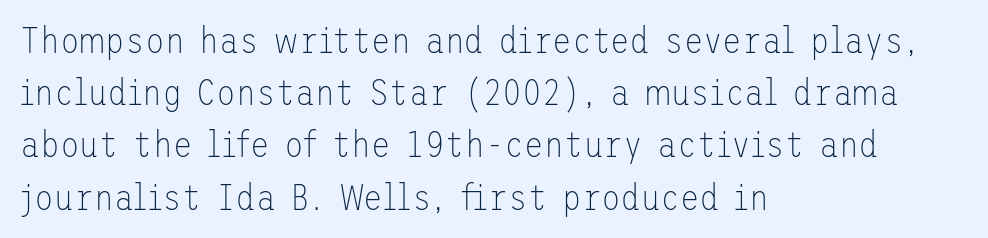
{"serif": "no", "italic": "no", "bold": "no", "weight": "thin", "width": "normal", "stroke_contrast": "low", "x_height": "medium", "underline": "no", "align": "left", "line_spacing": "normal", "line_spacing_ratio": 1.45, "letter_spacing": "normal", "letter_spacing_em": 0.0, "glyph_px": 36}
